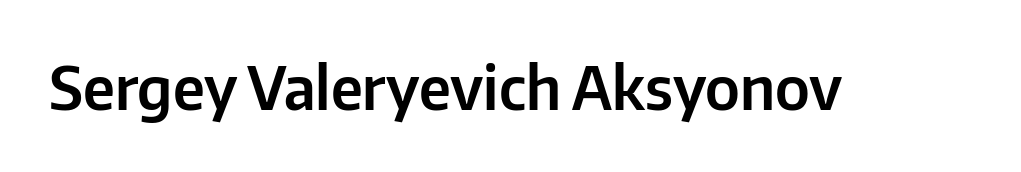
{"serif": "no", "italic": "no", "width": "normal", "stroke_contrast": "low", "x_height": "medium", "monospaced": "no", "underline": "no", "letter_spacing": "normal", "letter_spacing_em": 0.0, "glyph_px": 59}
